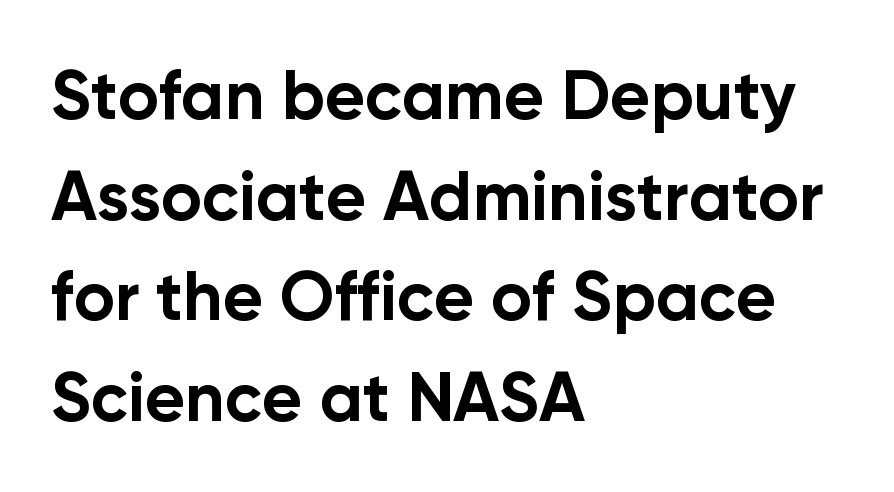
Q: Is the text bold? A: Yes.
Q: Is the text italic (slanted)? A: No, it is upright.
Q: Is the typeface a serif or a sans-serif typeface? A: Sans-serif.
Q: Is the text underlined? A: No.
Q: How is the paragraph aligned? A: Left-aligned.
Q: Is the spacing between letters normal or unusually wide? A: Normal.
Q: Is the spacing between lines tight, normal or loose? A: Normal.
Q: Width (condensed, normal, or wide)? A: Normal.
Q: Stroke contrast? A: Low.
Q: x-height? A: Medium.
Q: Monospaced? A: No.
